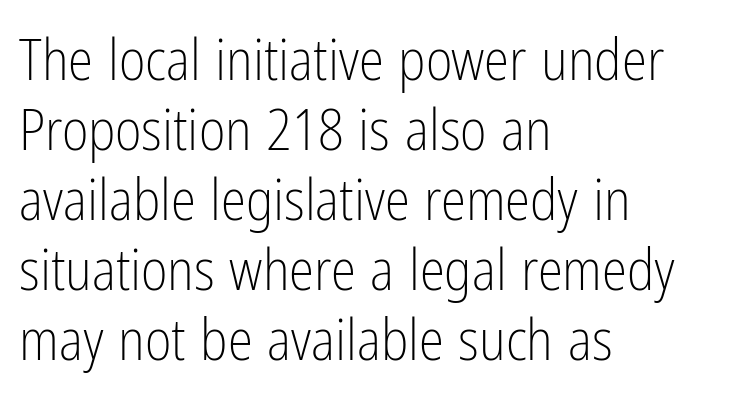
Q: Is the text bold? A: No.
Q: Is the text italic (slanted)? A: No, it is upright.
Q: Is the typeface a serif or a sans-serif typeface? A: Sans-serif.
Q: Is the text underlined? A: No.
Q: How is the paragraph aligned? A: Left-aligned.
Q: Is the spacing between letters normal or unusually wide? A: Normal.
Q: Width (condensed, normal, or wide)? A: Condensed.
Q: Stroke contrast? A: Low.
Q: x-height? A: Medium.
Q: Monospaced? A: No.
